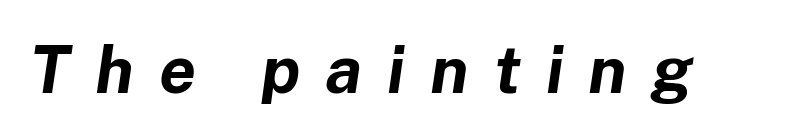
Set as a true bold cut, around the 700 mark. Varying glyph widths throughout — classic text-font behaviour. Looking at the ascenders, they clearly lean. Observe the wide spacing: letters keep a clear distance from each other. Check the space under the baseline: it is left empty.
